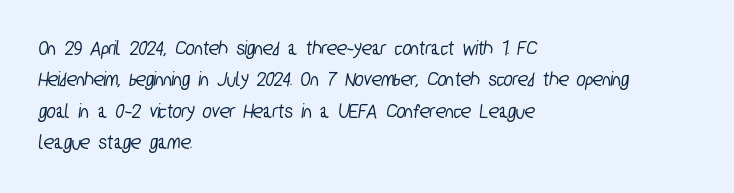
Underlining? Definitely not there. Nobody touched the tracking dial on this one. Where is the straight margin? On the left. Leading: standard.
